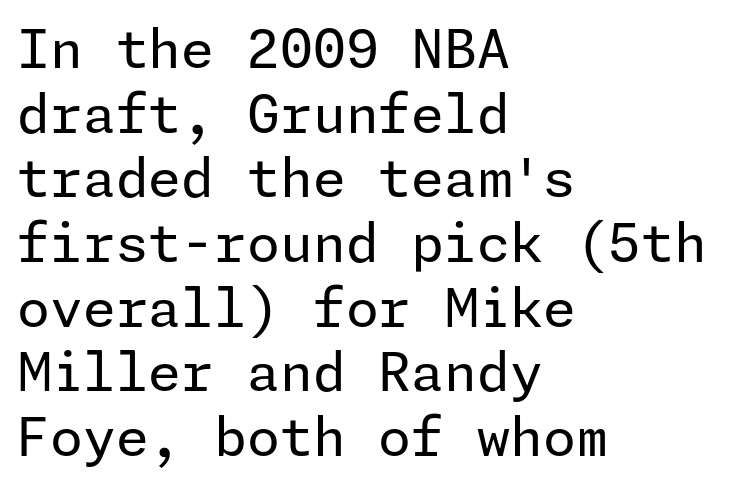
The image shows 53 px regular-weight sans-serif type, upright; set left-aligned, line spacing 1.22x, normal letter spacing, not underlined; low stroke contrast and a medium x-height.
